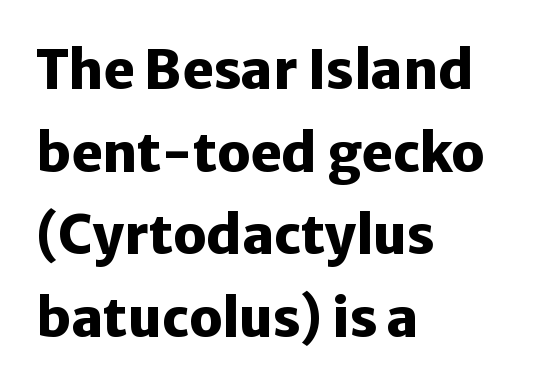
{"serif": "no", "italic": "no", "bold": "yes", "weight": "heavy", "width": "normal", "stroke_contrast": "low", "x_height": "medium", "monospaced": "no", "underline": "no", "align": "left", "line_spacing": "normal", "line_spacing_ratio": 1.56, "letter_spacing": "normal", "letter_spacing_em": 0.0, "glyph_px": 53}
